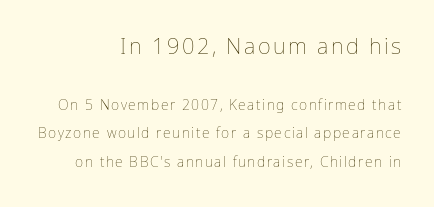
Which of the two is more prominent by size? The first, at the top. If you drew a line through each stem, it would be perfectly vertical. Layout note: lines flush right. A typesetter would call this leading open, well beyond the default.
